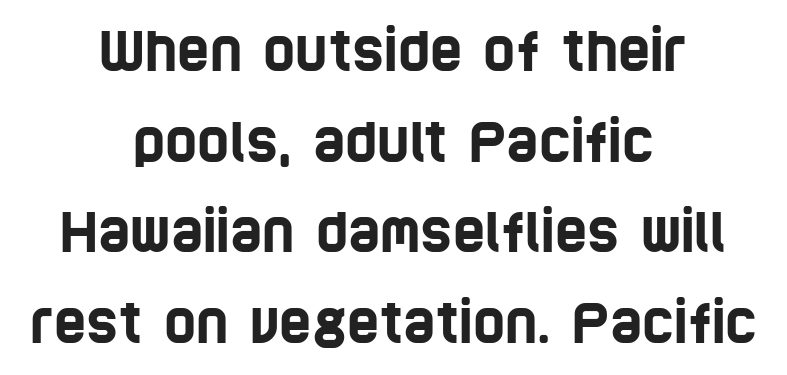
The image shows 55 px condensed sans-serif type; set centered, normal line spacing (1.65x), normal letter spacing, not underlined; low stroke contrast and a large x-height.
